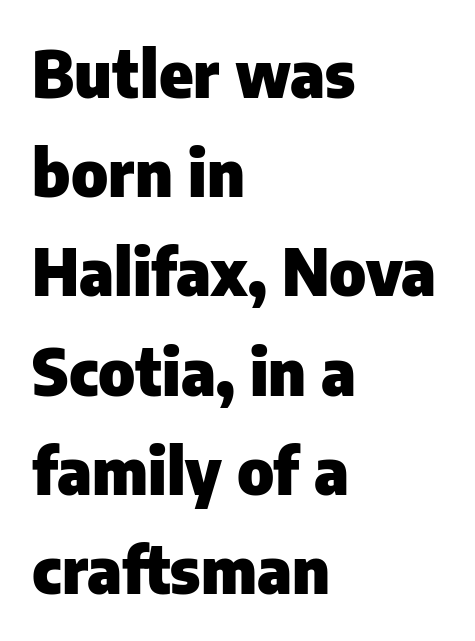
{"serif": "no", "italic": "no", "bold": "yes", "weight": "heavy", "width": "normal", "stroke_contrast": "low", "x_height": "medium", "monospaced": "no", "underline": "no", "align": "left", "line_spacing": "normal", "line_spacing_ratio": 1.55, "letter_spacing": "normal", "letter_spacing_em": 0.0, "glyph_px": 64}
